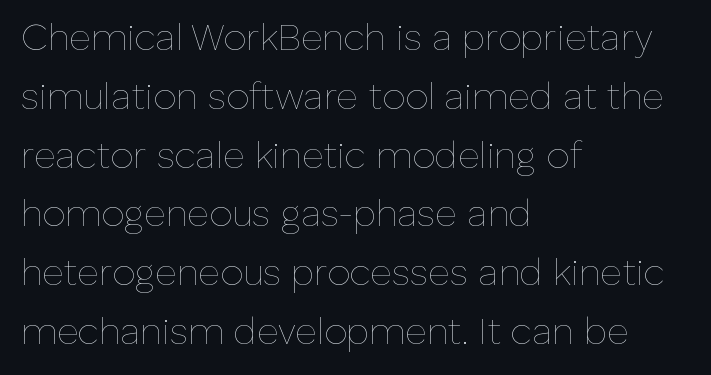
A typesetter would call this proportional, since set widths differ per character. One-word summary of the alignment: left. You can tell it's not italic because the verticals are truly vertical. The leading is moderate, giving the passage an even texture.
